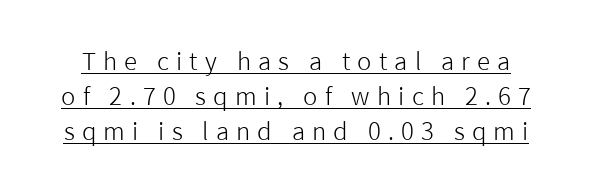
Every stem runs plumb, perpendicular to the baseline. The gaps between neighbouring characters are conspicuously large. This sample keeps an unexceptional amount of space between lines. The characters are drawn with everyday or finer stroke widths.
